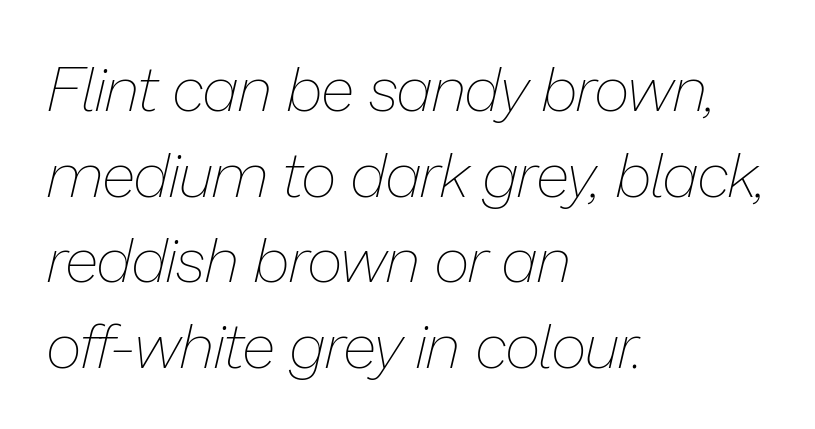
This sample is left-justified, so line endings fall wherever the words run out. Note the varied advance widths — an 'i' is clearly narrower than an 'm'. The typography opts for an oblique posture over an upright one. The line texture is even and compact thanks to regular tracking.
